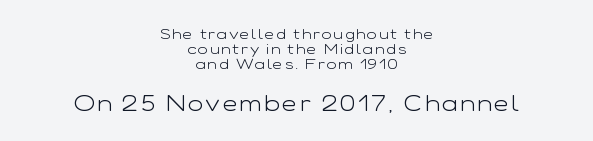
The image shows 23 px text type, upright; set centered, tight line spacing (1.01x), not underlined; the second (bottom) block is 1.53x larger.
